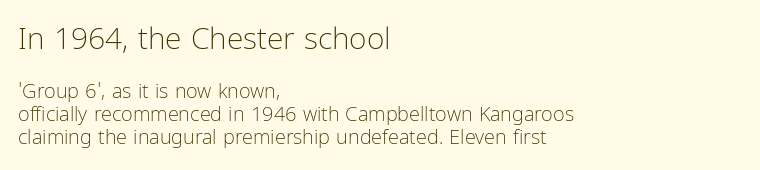
{"serif": "no", "italic": "no", "bold": "no", "weight": "light", "width": "condensed", "stroke_contrast": "low", "x_height": "medium", "monospaced": "no", "underline": "no", "align": "left", "line_spacing_ratio": 1.16, "letter_spacing": "normal", "letter_spacing_em": 0.0, "larger_block": "first", "size_ratio": 1.5, "glyph_px": 30}
